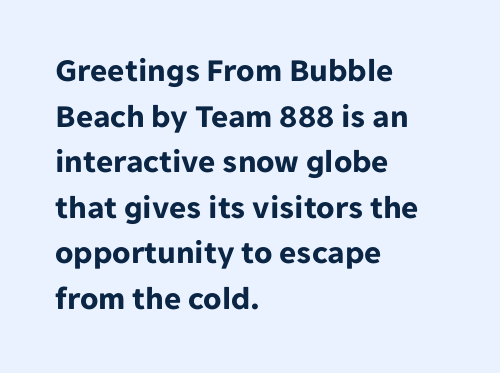
Q: Is the text bold? A: Yes.
Q: Is the text italic (slanted)? A: No, it is upright.
Q: Is the typeface a serif or a sans-serif typeface? A: Sans-serif.
Q: Is the text underlined? A: No.
Q: How is the paragraph aligned? A: Left-aligned.
Q: Is the spacing between letters normal or unusually wide? A: Normal.
Q: Is the spacing between lines tight, normal or loose? A: Normal.
Q: Width (condensed, normal, or wide)? A: Normal.
Q: Stroke contrast? A: Low.
Q: x-height? A: Medium.
Q: Monospaced? A: No.
